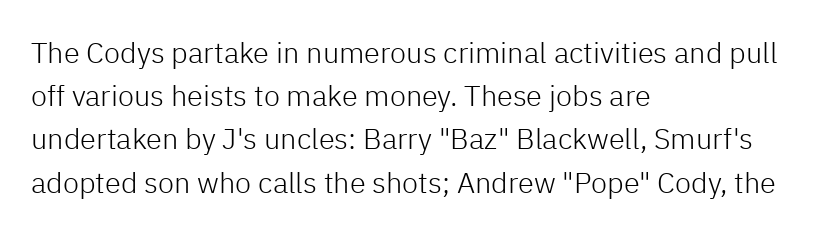
Counters stay open thanks to moderate or lighter strokes. The text block is weighted toward the left margin, trailing off unevenly rightward. In terms of letterform style, serifs are entirely absent. A typesetter would call this proportional, since set widths differ per character. Italic: no, the glyphs are upright roman.
